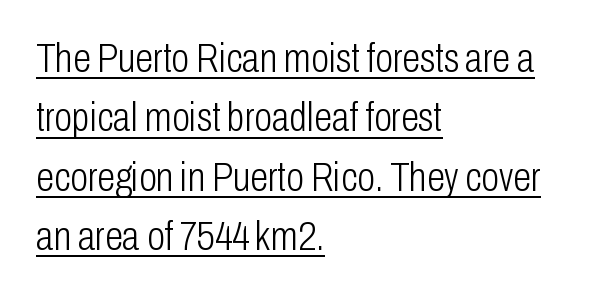
The image shows 41 px light, condensed sans-serif type, upright; set left-aligned, normal line spacing (1.45x), normal letter spacing, underlined; low stroke contrast and a medium x-height.
